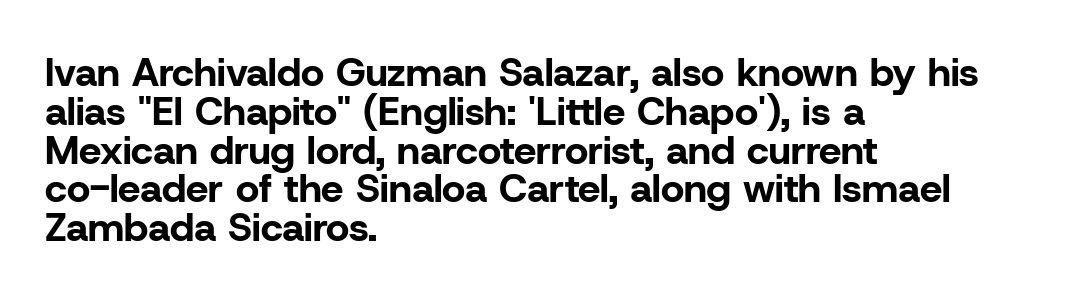
{"serif": "no", "italic": "no", "bold": "yes", "weight": "bold", "width": "normal", "stroke_contrast": "low", "x_height": "medium", "monospaced": "no", "underline": "no", "align": "left", "line_spacing": "tight", "line_spacing_ratio": 0.97, "letter_spacing": "normal", "letter_spacing_em": 0.0, "glyph_px": 40}
